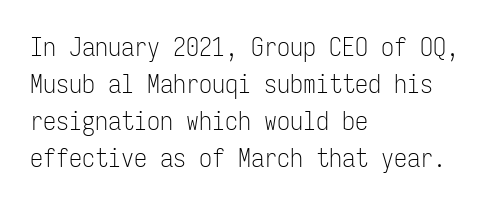
Rule under the text: the space is simply empty. The tracking reads as untouched default to a designer's eye. Compared with a typical body face, this is equally light or lighter still. A student would call this left alignment; a typographer would say flush left, rag right. The rows are spaced the way most documents space them.
